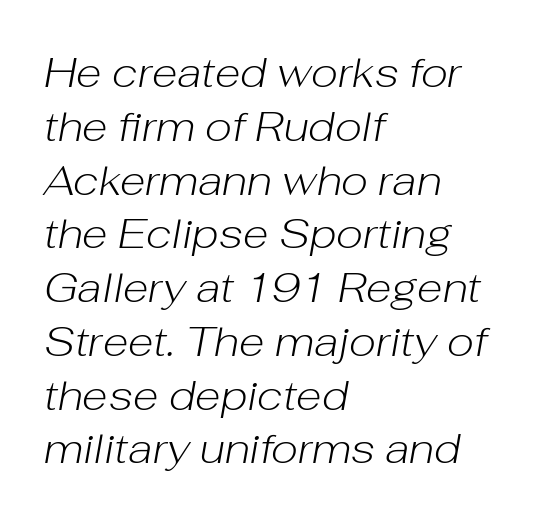
{"italic": "yes", "lean": "right", "slant_degrees": 10, "bold": "no", "weight": "light", "width": "normal", "stroke_contrast": "low", "x_height": "medium", "monospaced": "no", "underline": "no", "align": "left", "line_spacing": "normal", "line_spacing_ratio": 1.28, "letter_spacing": "normal", "letter_spacing_em": 0.0, "glyph_px": 42}
